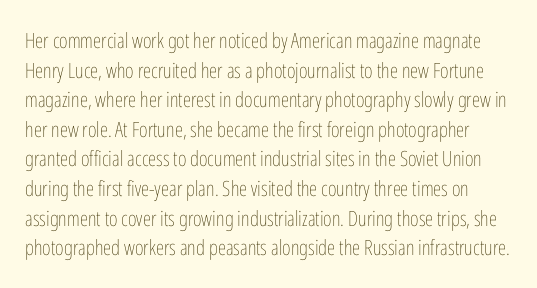
Q: Is the text bold? A: No.
Q: Is the text italic (slanted)? A: No, it is upright.
Q: Is the text underlined? A: No.
Q: Is the spacing between letters normal or unusually wide? A: Normal.
Q: Is the spacing between lines tight, normal or loose? A: Normal.
